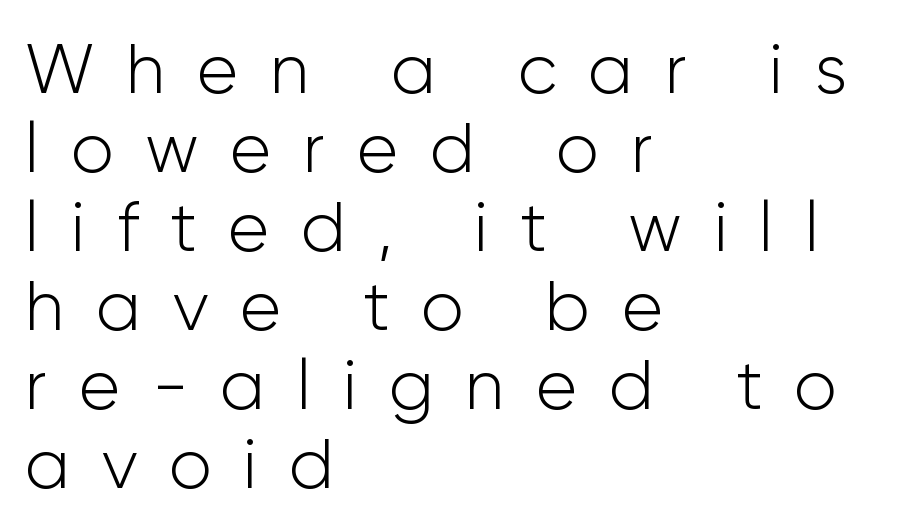
The image shows 70 px light sans-serif type, upright; set left-aligned, tight line spacing (1.13x), unusually wide letter spacing (+0.45 em), not underlined; low stroke contrast and a medium x-height.
